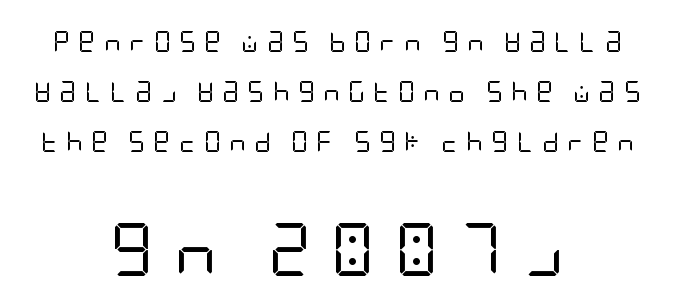
{"serif": "no", "italic": "no", "bold": "no", "weight": "regular", "width": "condensed", "stroke_contrast": "low", "x_height": "large", "underline": "no", "align": "center", "line_spacing": "loose", "line_spacing_ratio": 2.38, "letter_spacing": "wide", "letter_spacing_em": 0.38, "larger_block": "second", "size_ratio": 2.52, "glyph_px": 53}
